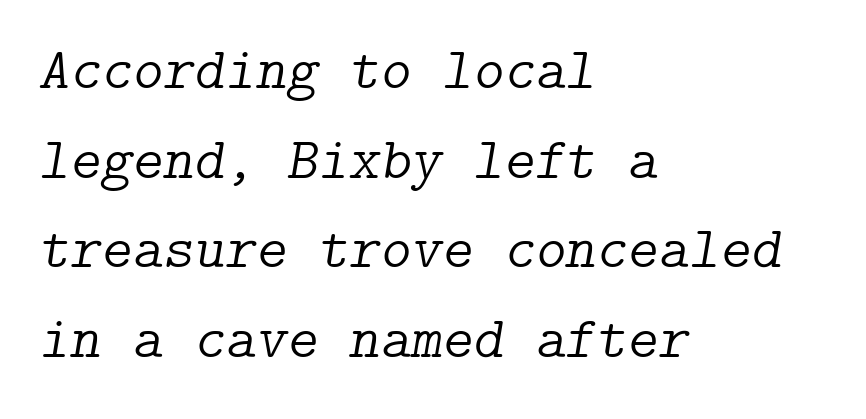
The image shows 59 px light serif type, italic (leaning right); set left-aligned, normal line spacing (1.52x), normal letter spacing, not underlined; low stroke contrast and a medium x-height.
